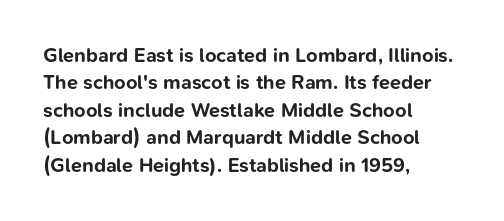
Here the glyphs are tracked normally, forming tight word shapes. The lettering stays uniformly vertical, giving the passage a roman look. The strokes are fattened all the way to bold. This sample keeps an unexceptional amount of space between lines. Underline: absent.
